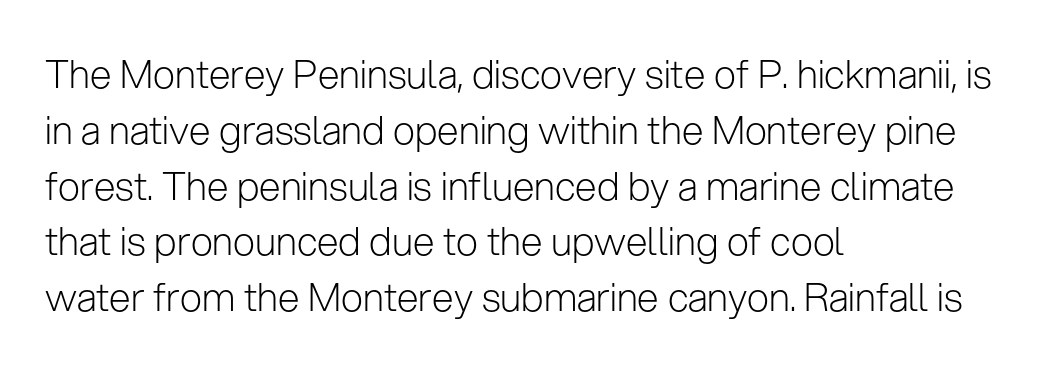
The image shows 39 px light sans-serif type, upright; set left-aligned, normal line spacing (1.43x), normal letter spacing, not underlined; low stroke contrast and a medium x-height.
